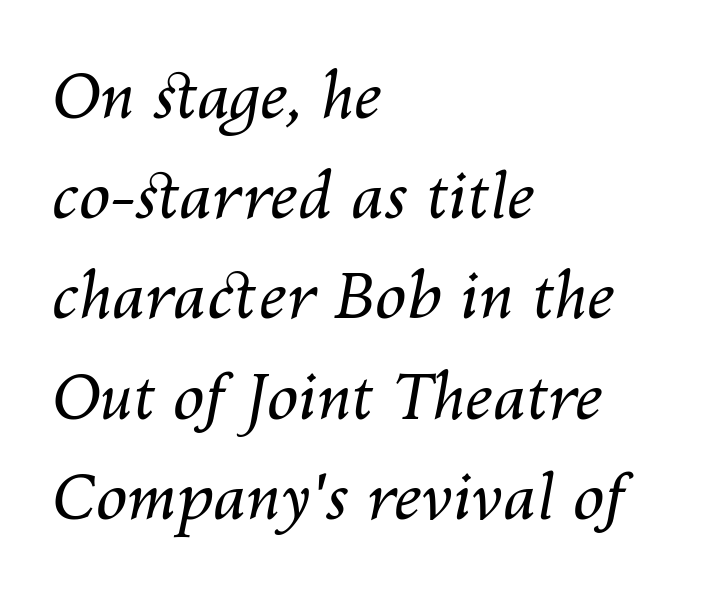
The image shows 63 px regular-weight type, italic (leaning right); set left-aligned, normal line spacing (1.59x), normal letter spacing, not underlined; medium stroke contrast and a medium x-height.
